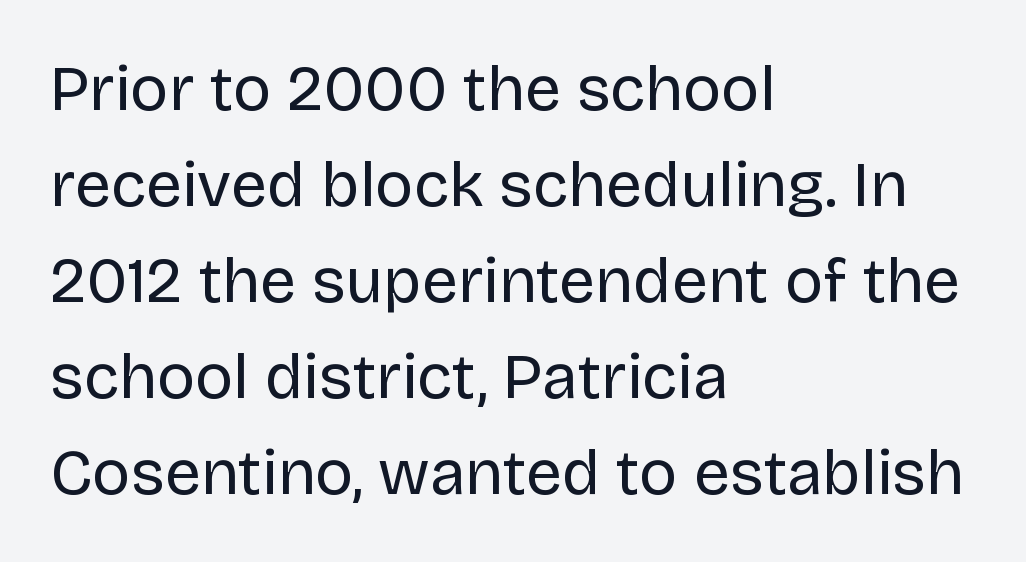
The image shows 64 px regular-weight sans-serif type, upright; set left-aligned, normal line spacing (1.5x), normal letter spacing, not underlined; low stroke contrast and a large x-height.
